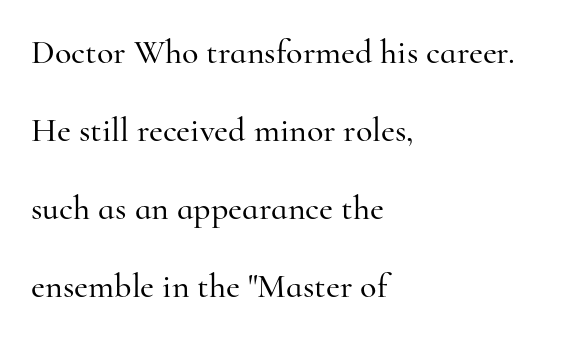
Q: Is the text italic (slanted)? A: No, it is upright.
Q: Is the typeface a serif or a sans-serif typeface? A: Serif.
Q: Is the text underlined? A: No.
Q: How is the paragraph aligned? A: Left-aligned.
Q: Is the spacing between letters normal or unusually wide? A: Normal.
Q: Is the spacing between lines tight, normal or loose? A: Loose.
Q: Width (condensed, normal, or wide)? A: Normal.
Q: Stroke contrast? A: High.
Q: x-height? A: Small.
Q: Monospaced? A: No.
